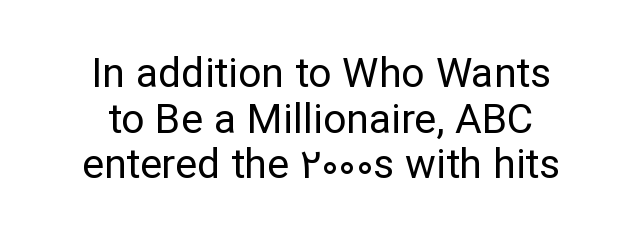
{"serif": "no", "italic": "no", "bold": "no", "weight": "regular", "width": "normal", "stroke_contrast": "low", "x_height": "medium", "monospaced": "no", "underline": "no", "align": "center", "line_spacing": "tight", "line_spacing_ratio": 1.11, "letter_spacing": "normal", "letter_spacing_em": 0.0, "glyph_px": 41}
